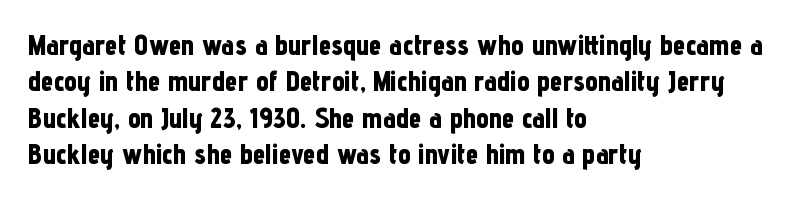
Q: Is the text bold? A: Yes.
Q: Is the text italic (slanted)? A: No, it is upright.
Q: Is the typeface a serif or a sans-serif typeface? A: Sans-serif.
Q: Is the text underlined? A: No.
Q: How is the paragraph aligned? A: Left-aligned.
Q: Is the spacing between letters normal or unusually wide? A: Normal.
Q: Is the spacing between lines tight, normal or loose? A: Normal.
Q: Width (condensed, normal, or wide)? A: Condensed.
Q: Stroke contrast? A: Low.
Q: x-height? A: Medium.
Q: Monospaced? A: No.
